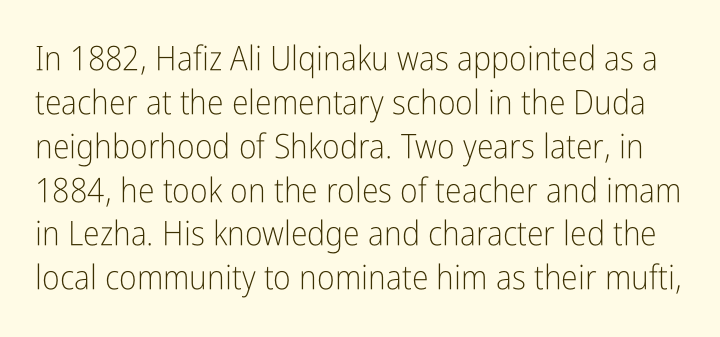
Italic? Not at all — the glyphs are vertical. The line-height multiplier appears to be the usual default. The text was rendered using a sans face with plain stroke endings. These glyphs show unthickened strokes, regular width or finer.
